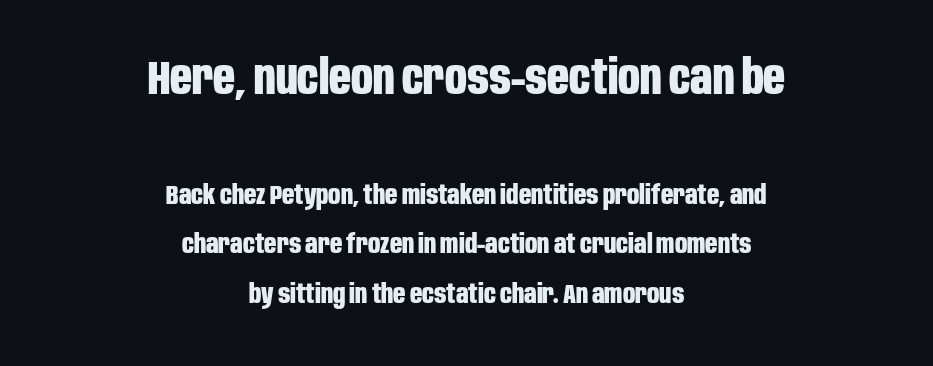
The image shows 48 px bold, condensed sans-serif type, upright; set centered, line spacing 1.84x, normal letter spacing, not underlined; the first (top) block is 1.78x larger; low stroke contrast and a large x-height.
